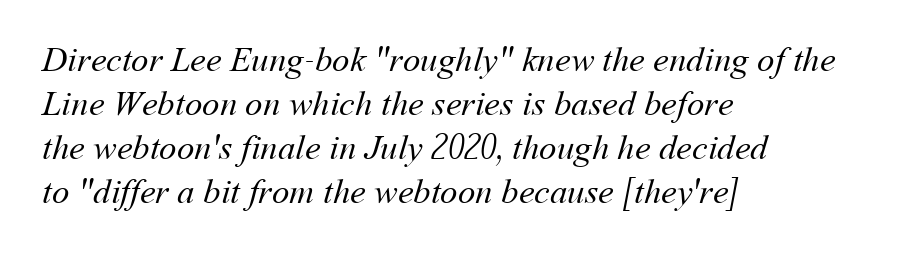
The leading is moderate, giving the passage an even texture. This reads as an unemphasized weight, regular at the heaviest. Observe the ordinary spacing: letters are neighbours, not strangers. The passage shown is typed in a proportional face where columns would drift. Glance below the letters and you will spot only blank space. Horizontally, the lines are justified to the leading edge only.
